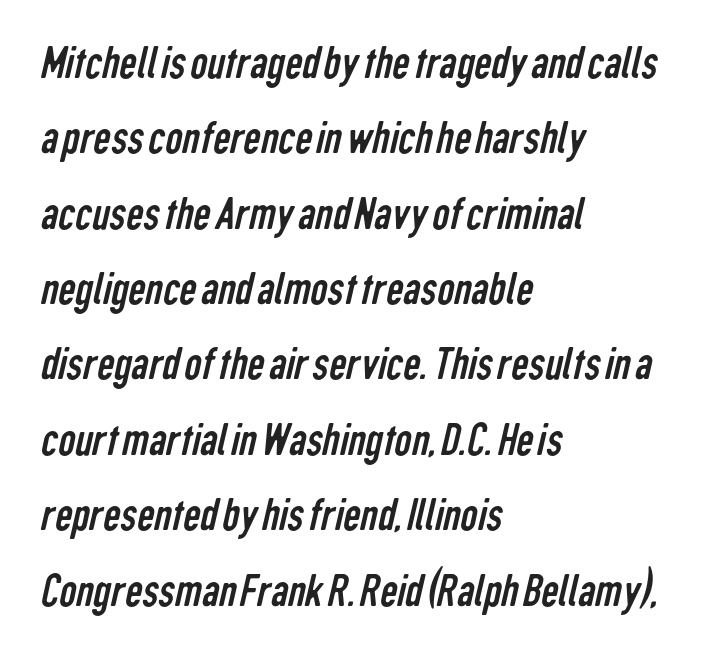
Q: Is the text bold? A: No.
Q: Is the typeface a serif or a sans-serif typeface? A: Sans-serif.
Q: Is the text underlined? A: No.
Q: How is the paragraph aligned? A: Left-aligned.
Q: Is the spacing between letters normal or unusually wide? A: Normal.
Q: Is the spacing between lines tight, normal or loose? A: Normal.
Q: Width (condensed, normal, or wide)? A: Condensed.
Q: Stroke contrast? A: Low.
Q: x-height? A: Medium.
Q: Monospaced? A: No.
